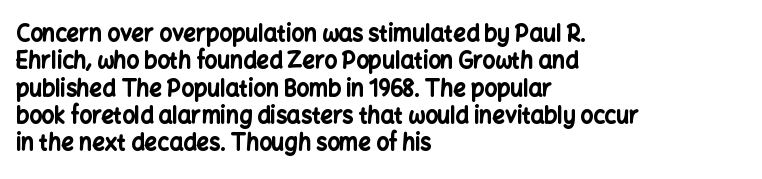
The image shows 22 px bold type, upright; set left-aligned, line spacing 1.24x, normal letter spacing, not underlined.
